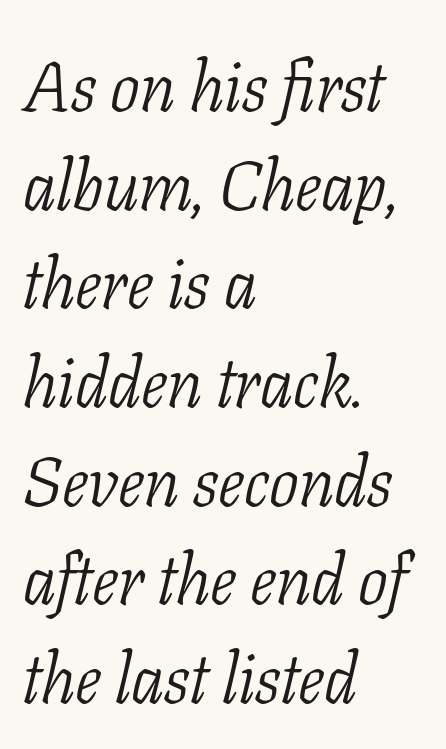
Decoration check: the copy has no underline. Line starts are locked; line ends wander. Varying glyph widths throughout — classic text-font behaviour. I'd call this a serif setting — the letters wear small feet.
